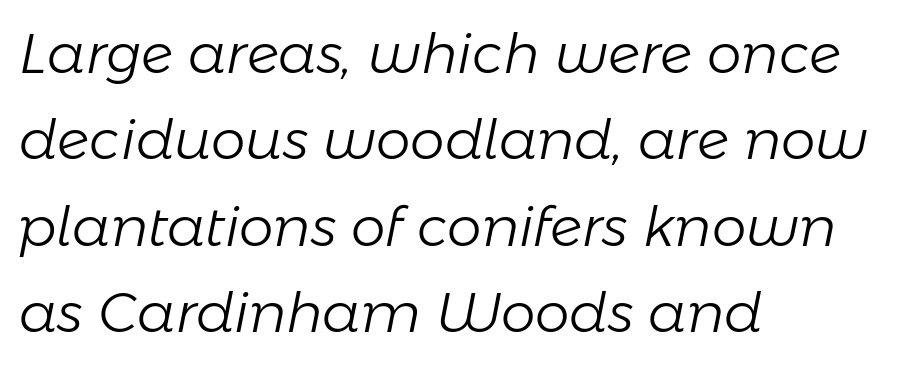
You could not count columns in this text — the font is proportionally spaced. If you measured baseline to baseline, you'd find a middling distance. Caption: multi-line text, flush left, ragged right. Heft: none added — not bold.
